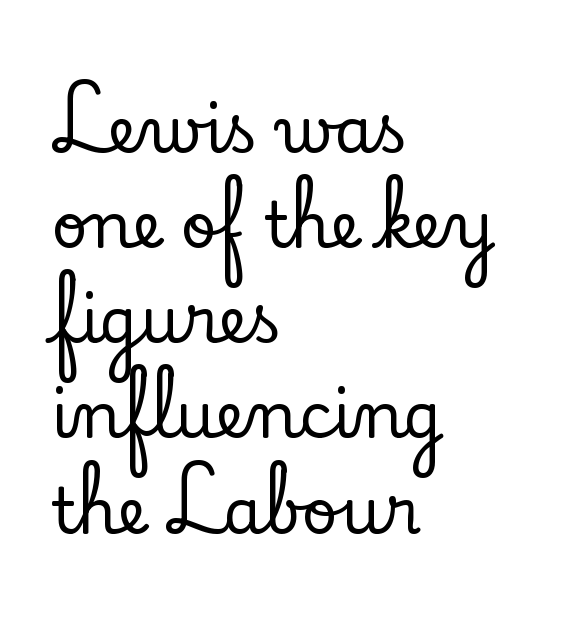
Q: Is the text italic (slanted)? A: No, it is upright.
Q: Is the typeface a serif or a sans-serif typeface? A: Serif.
Q: Is the text underlined? A: No.
Q: How is the paragraph aligned? A: Left-aligned.
Q: Is the spacing between letters normal or unusually wide? A: Normal.
Q: Is the spacing between lines tight, normal or loose? A: Normal.
Q: Width (condensed, normal, or wide)? A: Normal.
Q: Stroke contrast? A: Low.
Q: x-height? A: Small.
Q: Monospaced? A: No.
